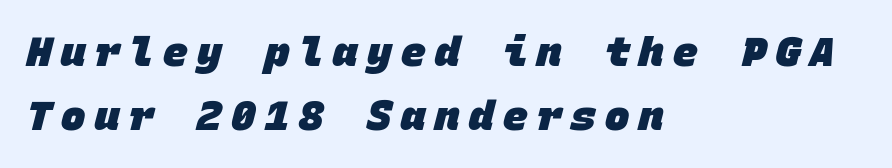
The image shows 41 px heavy sans-serif type, monospaced; set left-aligned, normal line spacing (1.56x), unusually wide letter spacing (+0.23 em), not underlined; low stroke contrast and a large x-height.
